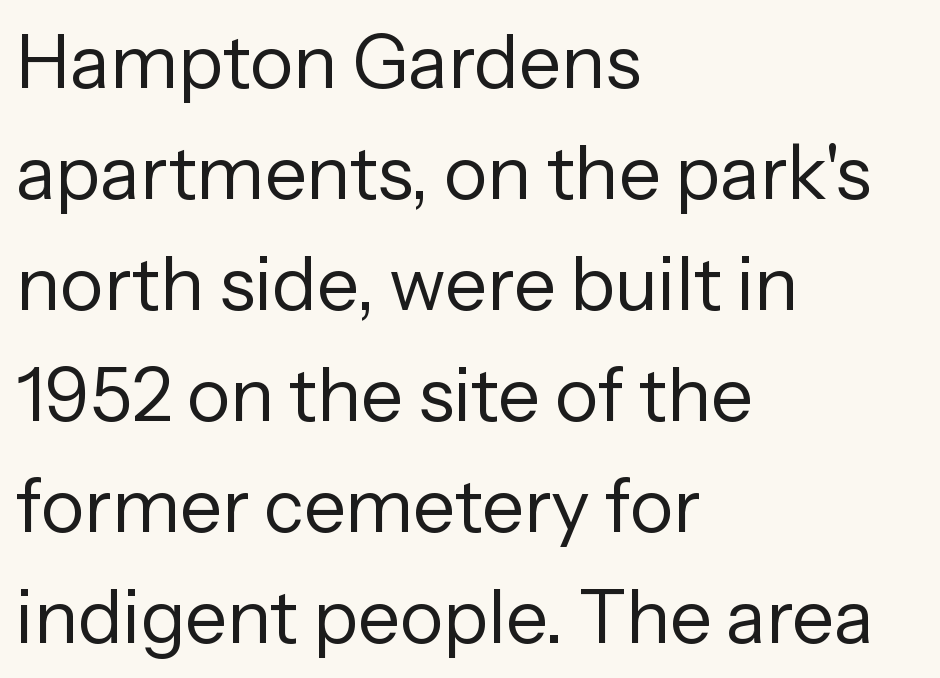
{"serif": "no", "italic": "no", "bold": "no", "weight": "regular", "width": "normal", "stroke_contrast": "low", "x_height": "medium", "monospaced": "no", "underline": "no", "align": "left", "line_spacing": "normal", "line_spacing_ratio": 1.5, "letter_spacing": "normal", "letter_spacing_em": 0.0, "glyph_px": 74}
